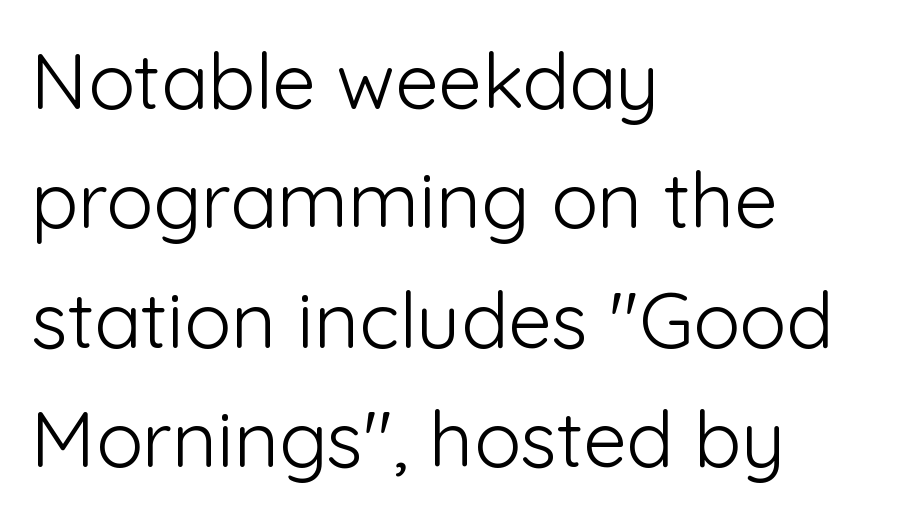
{"serif": "no", "italic": "no", "bold": "no", "weight": "light", "width": "normal", "stroke_contrast": "low", "x_height": "medium", "monospaced": "no", "underline": "no", "align": "left", "line_spacing": "normal", "line_spacing_ratio": 1.53, "letter_spacing": "normal", "letter_spacing_em": 0.0, "glyph_px": 78}
